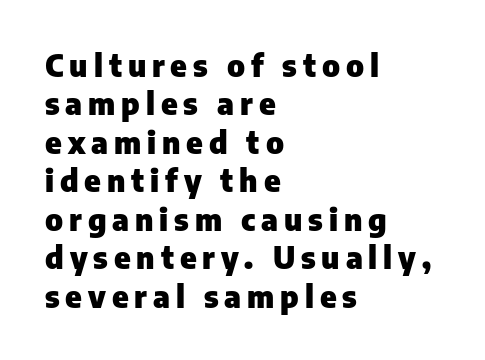
{"serif": "no", "italic": "no", "bold": "yes", "weight": "heavy", "width": "normal", "stroke_contrast": "low", "x_height": "medium", "monospaced": "no", "underline": "no", "align": "left", "line_spacing_ratio": 1.24, "glyph_px": 31}
